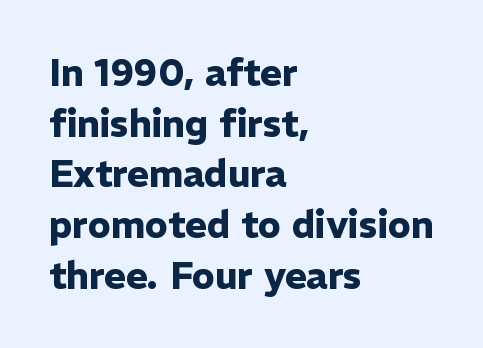
Quick note: interline space is typical. The line texture is even and compact thanks to regular tracking. Notice how the stems are strictly vertical — no italics here. These lines carry a lot of weight — the face is fully bold. Alignment: flush left.
